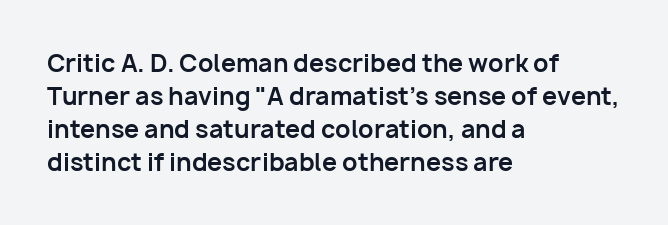
The image shows 24 px bold type, upright; set left-aligned, normal line spacing (1.37x), normal letter spacing, not underlined.
